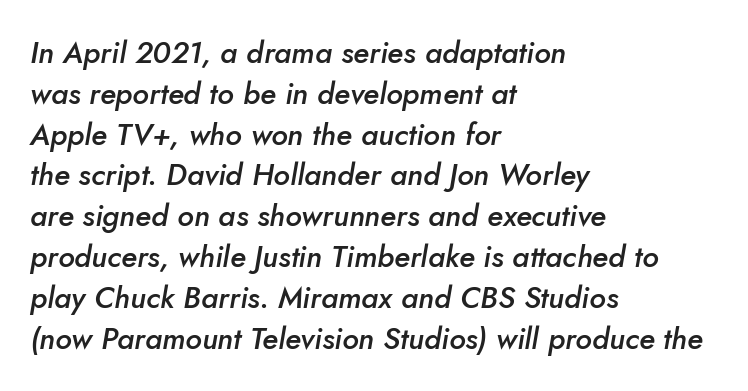
Q: Is the text bold? A: Semi-bold.
Q: Is the text italic (slanted)? A: Yes, it leans right by about 5 degrees.
Q: Is the text underlined? A: No.
Q: How is the paragraph aligned? A: Left-aligned.
Q: Is the spacing between letters normal or unusually wide? A: Normal.
Q: Is the spacing between lines tight, normal or loose? A: Normal.
Q: Width (condensed, normal, or wide)? A: Normal.
Q: Stroke contrast? A: Low.
Q: x-height? A: Small.
Q: Monospaced? A: No.
